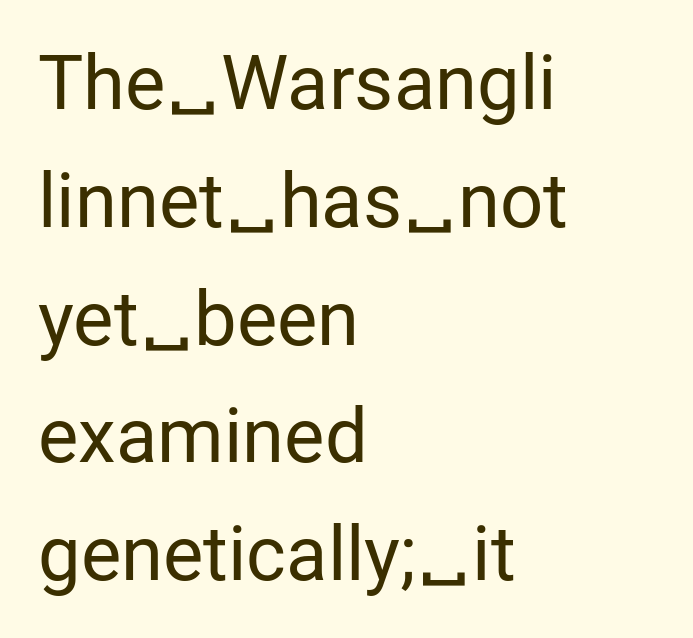
The font's upright variant was chosen for this text. Rule under the text: the space is simply empty. The lines sit at an ordinary, default distance from one another. Spacing verdict: proportional, widths tailored to each character.
